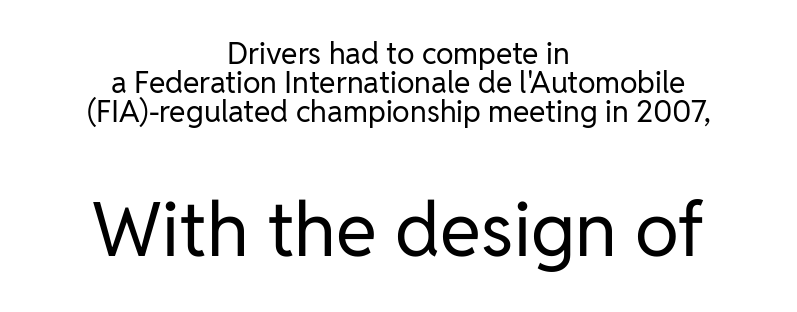
{"serif": "no", "italic": "no", "bold": "no", "weight": "regular", "width": "normal", "stroke_contrast": "low", "x_height": "medium", "monospaced": "no", "underline": "no", "align": "center", "line_spacing": "tight", "line_spacing_ratio": 0.97, "letter_spacing": "normal", "letter_spacing_em": 0.0, "larger_block": "second", "size_ratio": 2.5, "glyph_px": 75}
